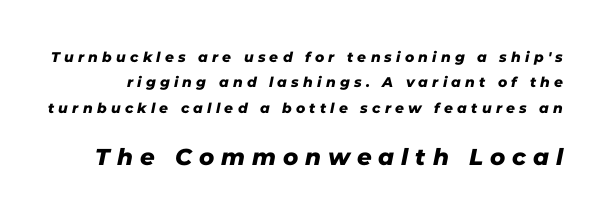
{"underline": "no", "line_spacing_ratio": 1.81, "letter_spacing": "wide", "letter_spacing_em": 0.3, "larger_block": "second", "size_ratio": 1.64, "glyph_px": 23}
